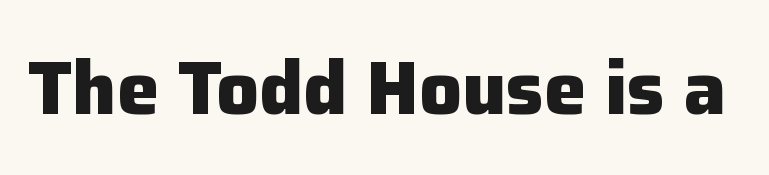
What weight is shown? A full bold with thick strokes. The passage shown has conventional tracking throughout. The type family on display is of the sans-serif kind. Unlike italic type, these characters show no tilt at all. Just letters on the line, the space beneath them empty.
